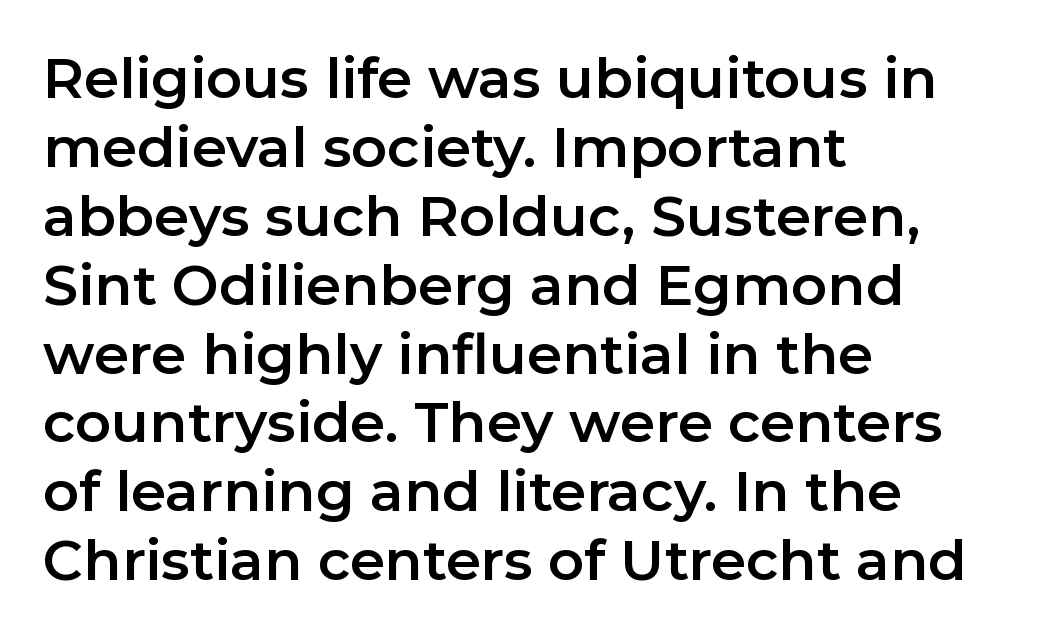
Q: Is the text italic (slanted)? A: No, it is upright.
Q: Is the typeface a serif or a sans-serif typeface? A: Sans-serif.
Q: Is the text underlined? A: No.
Q: How is the paragraph aligned? A: Left-aligned.
Q: Is the spacing between letters normal or unusually wide? A: Normal.
Q: Width (condensed, normal, or wide)? A: Normal.
Q: Stroke contrast? A: Low.
Q: x-height? A: Medium.
Q: Monospaced? A: No.
